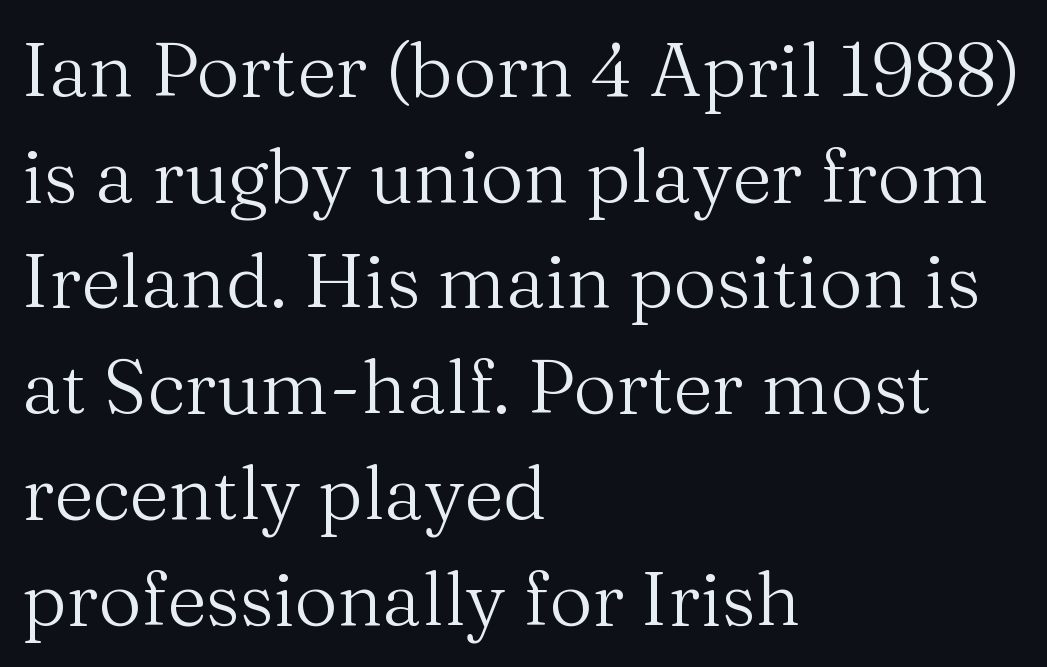
{"serif": "yes", "italic": "no", "bold": "no", "weight": "regular", "width": "normal", "stroke_contrast": "medium", "x_height": "medium", "monospaced": "no", "underline": "no", "align": "left", "line_spacing": "normal", "line_spacing_ratio": 1.41, "letter_spacing": "normal", "letter_spacing_em": 0.0, "glyph_px": 75}
